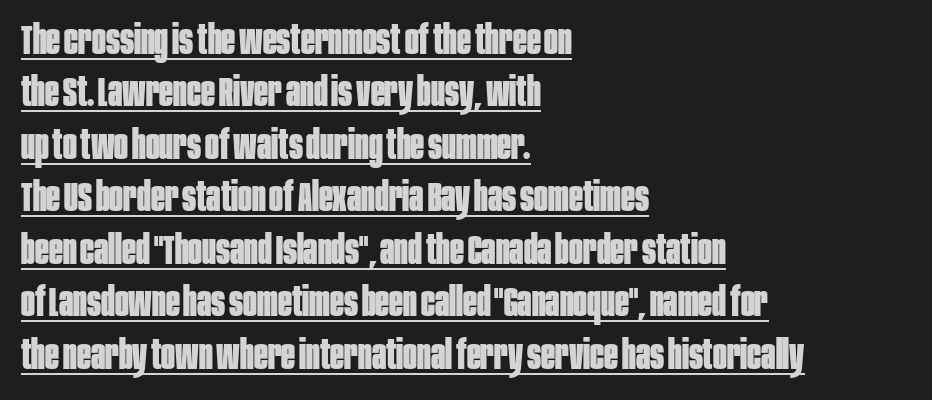
The image shows 41 px bold, condensed sans-serif type, upright; set left-aligned, normal line spacing (1.28x), normal letter spacing, underlined; low stroke contrast and a large x-height.
